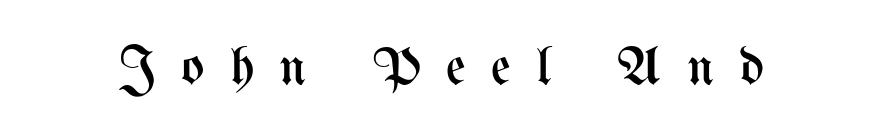
Weight: in the light-to-regular range. Ordinary non-slanted type is in use. Proportional: the letters do not fall into vertical columns. Nobody drew a line under any word here.
